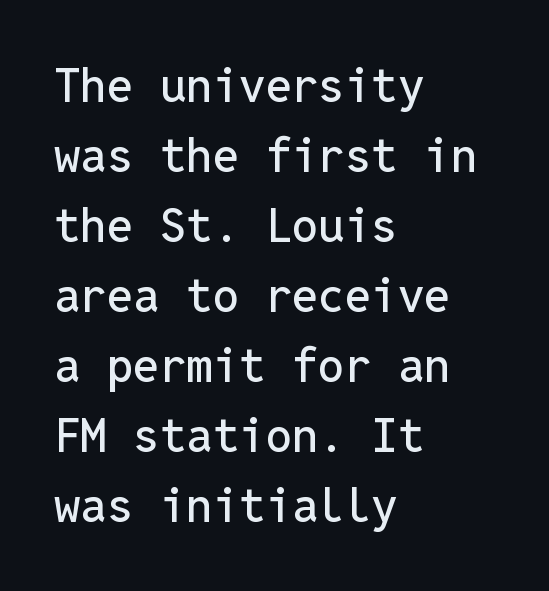
Unlike a traditional serif, this face leaves its strokes unadorned. Default kerning and tracking; the words read as compact shapes. Monospaced: the letters line up in strict vertical columns. A normal amount of white space separates one row of letters from the next.
